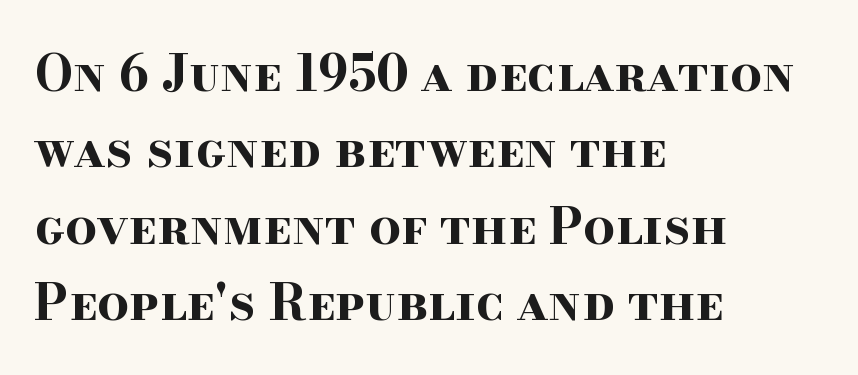
Q: Is the text bold? A: Yes.
Q: Is the text italic (slanted)? A: No, it is upright.
Q: Is the typeface a serif or a sans-serif typeface? A: Serif.
Q: Is the text underlined? A: No.
Q: How is the paragraph aligned? A: Left-aligned.
Q: Is the spacing between letters normal or unusually wide? A: Normal.
Q: Is the spacing between lines tight, normal or loose? A: Normal.
Q: Width (condensed, normal, or wide)? A: Wide.
Q: Stroke contrast? A: High.
Q: x-height? A: Small.
Q: Monospaced? A: No.
